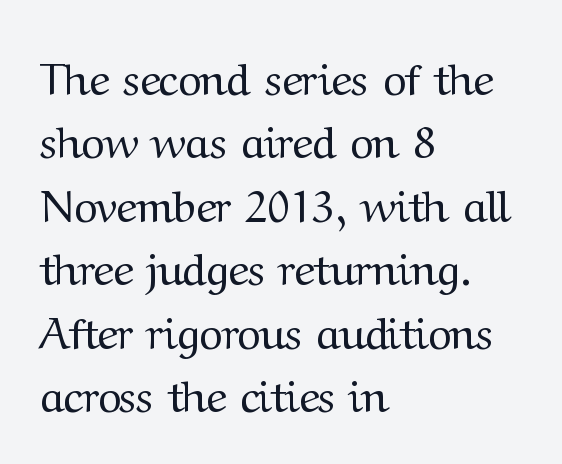
The image shows 45 px regular-weight serif type, upright; set left-aligned, normal line spacing (1.41x), normal letter spacing, not underlined; medium stroke contrast and a medium x-height.
